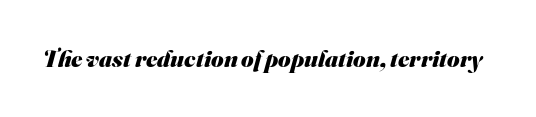
The image shows 24 px bold type; set normal letter spacing, not underlined.
